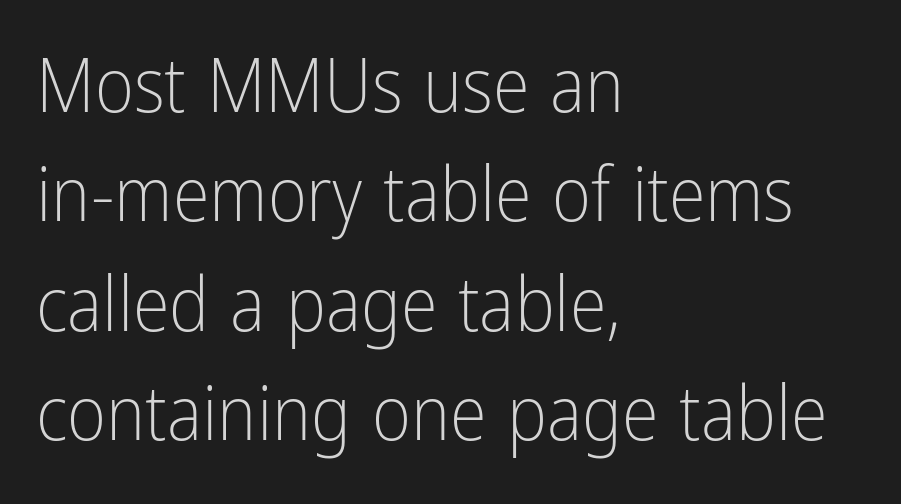
Q: Is the text bold? A: No.
Q: Is the text italic (slanted)? A: No, it is upright.
Q: Is the typeface a serif or a sans-serif typeface? A: Sans-serif.
Q: Is the text underlined? A: No.
Q: How is the paragraph aligned? A: Left-aligned.
Q: Is the spacing between letters normal or unusually wide? A: Normal.
Q: Is the spacing between lines tight, normal or loose? A: Normal.
Q: Width (condensed, normal, or wide)? A: Condensed.
Q: Stroke contrast? A: Low.
Q: x-height? A: Medium.
Q: Monospaced? A: No.
